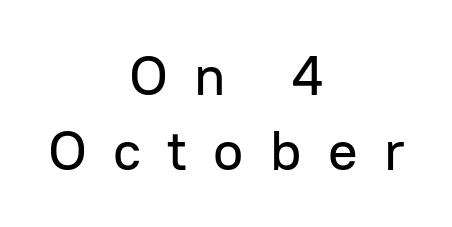
{"serif": "no", "italic": "no", "width": "normal", "stroke_contrast": "low", "x_height": "medium", "monospaced": "no", "underline": "no", "align": "center", "line_spacing": "normal", "line_spacing_ratio": 1.37, "letter_spacing": "wide", "letter_spacing_em": 0.48, "glyph_px": 55}
